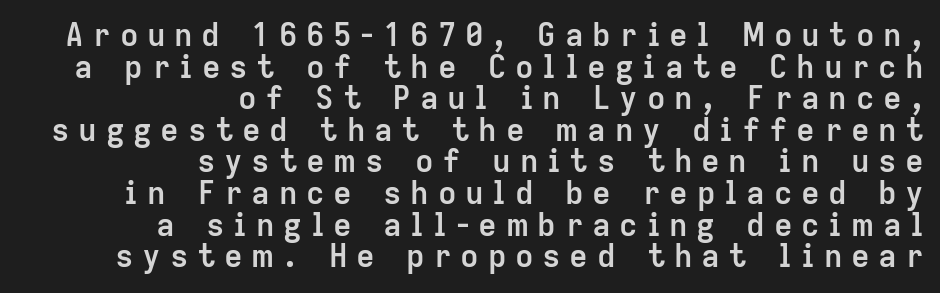
The image shows 31 px semibold sans-serif type, upright; set right-aligned, tight line spacing (1.02x), unusually wide letter spacing (+0.28 em), not underlined; low stroke contrast and a medium x-height.
